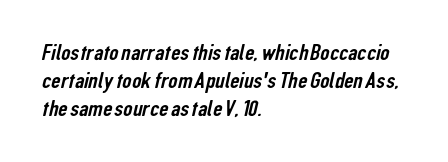
Q: Is the text underlined? A: No.
Q: How is the paragraph aligned? A: Left-aligned.
Q: Is the spacing between letters normal or unusually wide? A: Normal.
